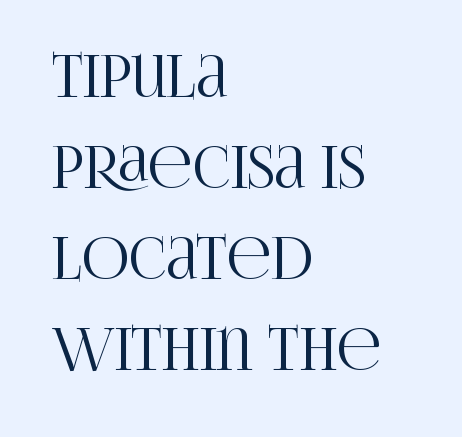
Q: Is the text italic (slanted)? A: No, it is upright.
Q: Is the typeface a serif or a sans-serif typeface? A: Serif.
Q: Is the text underlined? A: No.
Q: How is the paragraph aligned? A: Left-aligned.
Q: Is the spacing between letters normal or unusually wide? A: Normal.
Q: Is the spacing between lines tight, normal or loose? A: Normal.
Q: Width (condensed, normal, or wide)? A: Condensed.
Q: Stroke contrast? A: High.
Q: x-height? A: Large.
Q: Monospaced? A: No.
